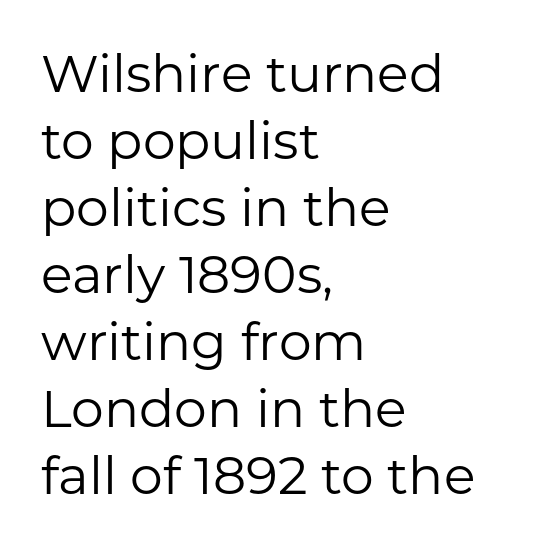
Q: Is the text bold? A: No.
Q: Is the text italic (slanted)? A: No, it is upright.
Q: Is the typeface a serif or a sans-serif typeface? A: Sans-serif.
Q: Is the text underlined? A: No.
Q: How is the paragraph aligned? A: Left-aligned.
Q: Is the spacing between letters normal or unusually wide? A: Normal.
Q: Is the spacing between lines tight, normal or loose? A: Normal.
Q: Width (condensed, normal, or wide)? A: Normal.
Q: Stroke contrast? A: Low.
Q: x-height? A: Medium.
Q: Monospaced? A: No.
